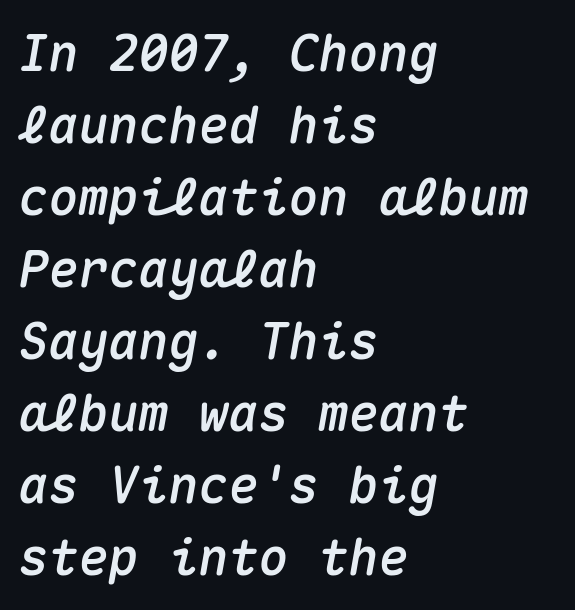
Q: Is the text italic (slanted)? A: Yes, it leans right by about 10 degrees.
Q: Is the text underlined? A: No.
Q: How is the paragraph aligned? A: Left-aligned.
Q: Is the spacing between letters normal or unusually wide? A: Normal.
Q: Is the spacing between lines tight, normal or loose? A: Normal.
Q: Width (condensed, normal, or wide)? A: Normal.
Q: Stroke contrast? A: Medium.
Q: x-height? A: Medium.
Q: Monospaced? A: Yes.
